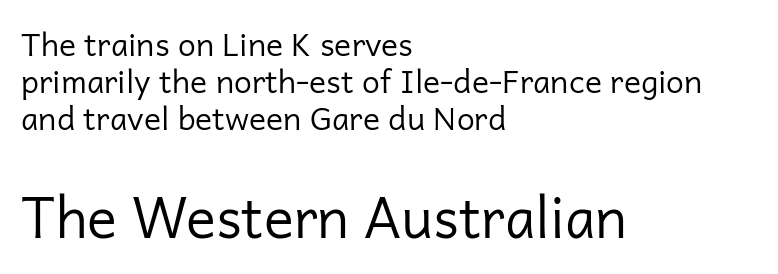
How are the letters spaced? Ordinarily, with no added tracking. A classic flush-left, rag-right setting is used for this passage. Stroke terminals: plain, sans-serif. Style check: upright. Character widths vary here, with narrow letters taking less room than wide ones.
